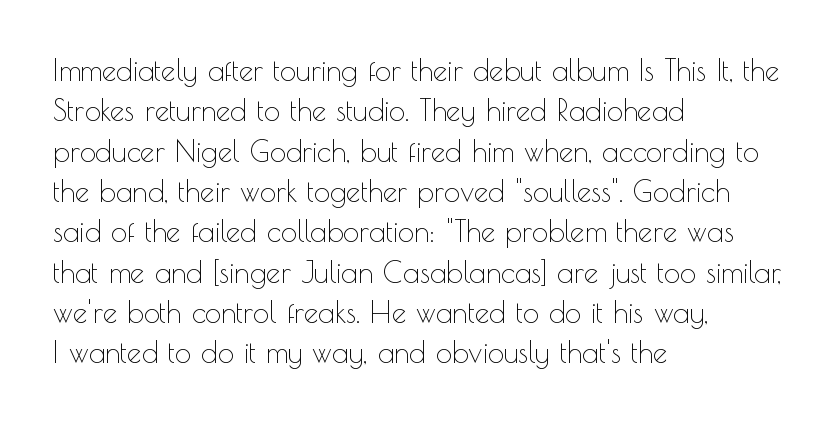
The image shows 29 px thin sans-serif type, upright; set left-aligned, normal line spacing (1.39x), normal letter spacing, not underlined; a small x-height.
